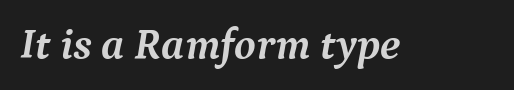
The image shows 44 px semibold serif type, italic (leaning right); set normal letter spacing, not underlined; medium stroke contrast and a medium x-height.
